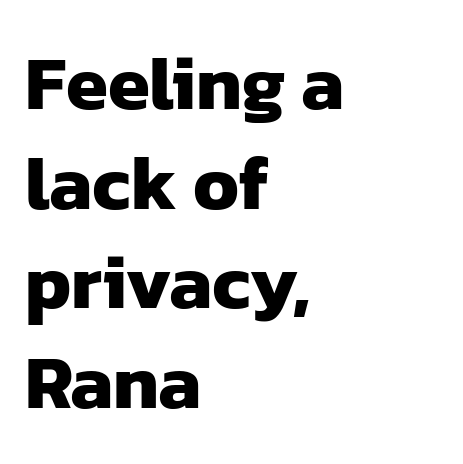
The image shows 76 px heavy sans-serif type; set left-aligned, normal line spacing (1.31x), normal letter spacing, not underlined; low stroke contrast and a medium x-height.
